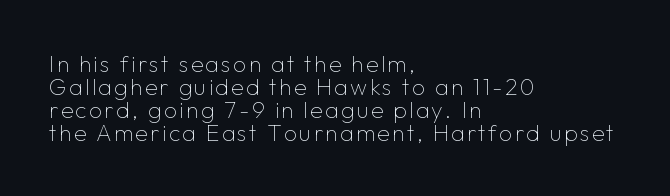
{"italic": "no", "bold": "no", "underline": "no", "align": "left", "line_spacing": "tight", "line_spacing_ratio": 1.0, "glyph_px": 23}
